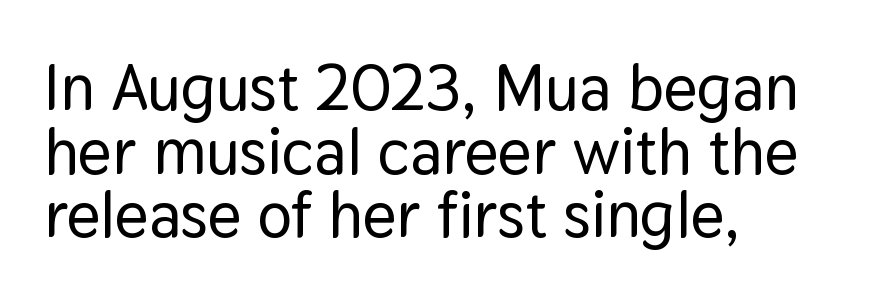
Q: Is the text italic (slanted)? A: No, it is upright.
Q: Is the typeface a serif or a sans-serif typeface? A: Sans-serif.
Q: Is the text underlined? A: No.
Q: How is the paragraph aligned? A: Left-aligned.
Q: Is the spacing between letters normal or unusually wide? A: Normal.
Q: Is the spacing between lines tight, normal or loose? A: Tight.
Q: Width (condensed, normal, or wide)? A: Normal.
Q: Stroke contrast? A: Low.
Q: x-height? A: Medium.
Q: Monospaced? A: No.
